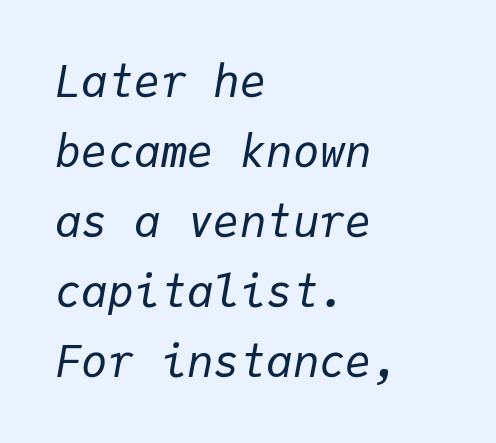
{"italic": "yes", "lean": "right", "slant_degrees": 9, "bold": "no", "weight": "regular", "width": "normal", "stroke_contrast": "low", "x_height": "medium", "monospaced": "yes", "underline": "no", "align": "left", "line_spacing": "normal", "line_spacing_ratio": 1.59, "letter_spacing": "normal", "letter_spacing_em": 0.0, "glyph_px": 44}
